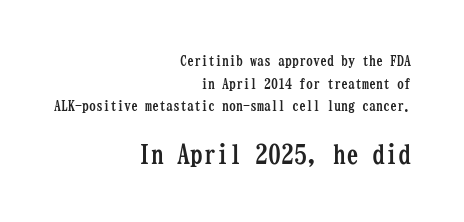
If you squint, the bottom block still reads clearly — it's the larger of the two. Short and long lines alike share a common ending point at right. Unmarked baselines from the first word to the last. Nobody touched the tracking dial on this one. Set as a true bold cut, around the 700 mark.
